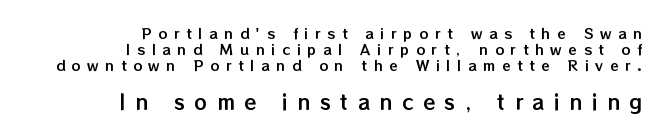
Q: Is the text italic (slanted)? A: No, it is upright.
Q: Is the text underlined? A: No.
Q: How is the paragraph aligned? A: Right-aligned.
Q: Is the spacing between letters normal or unusually wide? A: Unusually wide.
Q: Is the spacing between lines tight, normal or loose? A: Tight.
Q: Which block of text is set in a larger size, the first (top) or the second (bottom)? A: The second (bottom) one.
